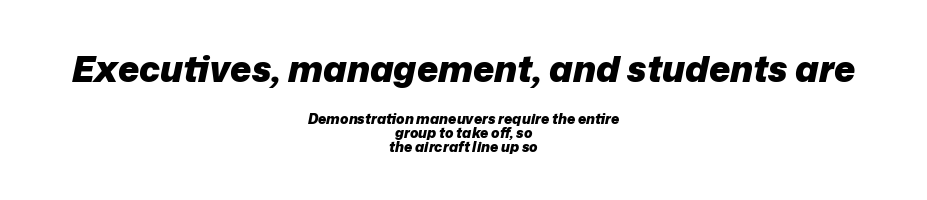
These lines keep a tight, regular rhythm from letter to letter. The specimen omits any rule beneath the text block's lines. Top chunk: large. Bottom chunk: small. An italicized treatment has been applied to the whole sample.
